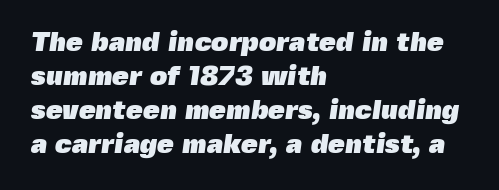
The image shows 27 px bold type; set left-aligned, normal line spacing (1.26x), normal letter spacing, not underlined.
